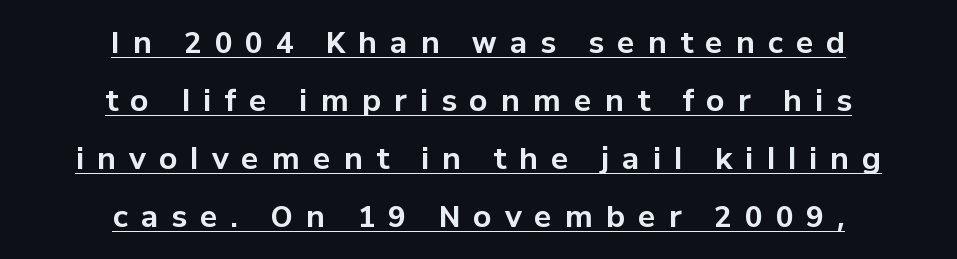
Q: Is the text bold? A: Yes.
Q: Is the text italic (slanted)? A: No, it is upright.
Q: Is the typeface a serif or a sans-serif typeface? A: Sans-serif.
Q: Is the text underlined? A: Yes.
Q: How is the paragraph aligned? A: Centered.
Q: Is the spacing between letters normal or unusually wide? A: Unusually wide.
Q: Is the spacing between lines tight, normal or loose? A: Loose.
Q: Width (condensed, normal, or wide)? A: Normal.
Q: Stroke contrast? A: Low.
Q: x-height? A: Medium.
Q: Monospaced? A: No.
